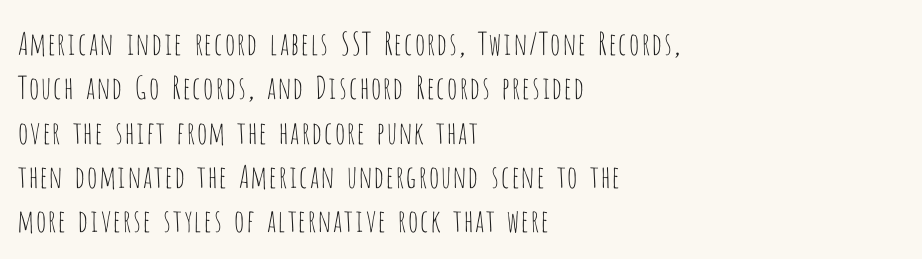
{"serif": "no", "italic": "no", "bold": "no", "weight": "thin", "width": "condensed", "stroke_contrast": "low", "x_height": "large", "monospaced": "no", "underline": "no", "align": "left", "line_spacing": "normal", "line_spacing_ratio": 1.43, "letter_spacing": "normal", "letter_spacing_em": 0.0, "glyph_px": 31}
